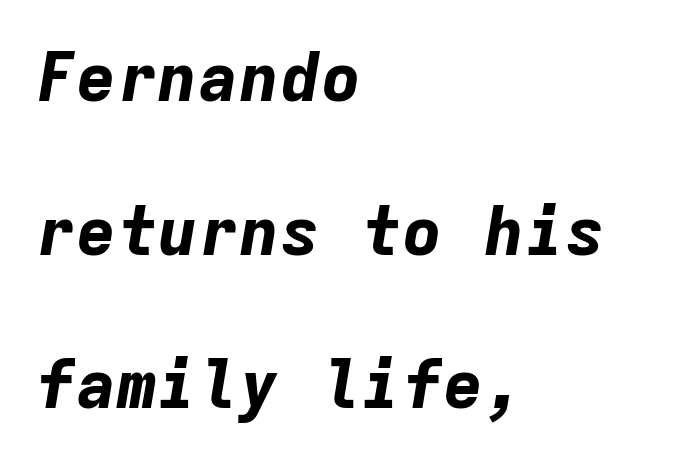
{"italic": "yes", "lean": "right", "slant_degrees": 9, "bold": "yes", "weight": "bold", "width": "normal", "stroke_contrast": "low", "x_height": "medium", "monospaced": "yes", "underline": "no", "align": "left", "line_spacing": "loose", "line_spacing_ratio": 2.26, "letter_spacing": "normal", "letter_spacing_em": 0.0, "glyph_px": 68}
